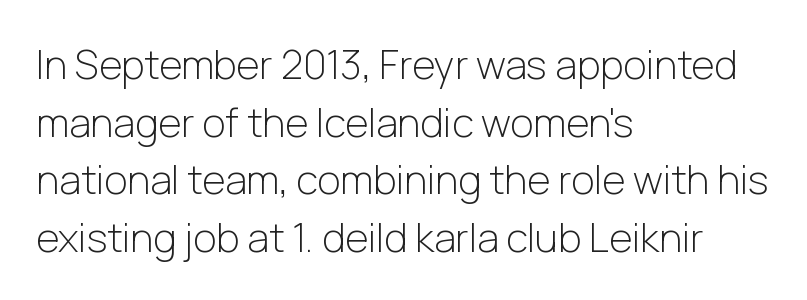
Q: Is the text bold? A: No.
Q: Is the text italic (slanted)? A: No, it is upright.
Q: Is the typeface a serif or a sans-serif typeface? A: Sans-serif.
Q: Is the text underlined? A: No.
Q: How is the paragraph aligned? A: Left-aligned.
Q: Is the spacing between letters normal or unusually wide? A: Normal.
Q: Is the spacing between lines tight, normal or loose? A: Normal.
Q: Width (condensed, normal, or wide)? A: Normal.
Q: Stroke contrast? A: Low.
Q: x-height? A: Medium.
Q: Monospaced? A: No.
